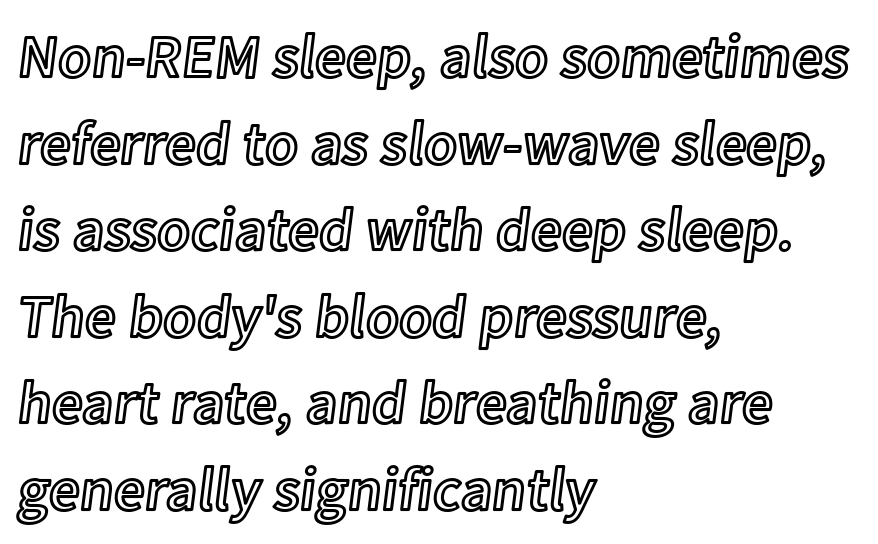
The image shows 61 px text type; set left-aligned, normal line spacing (1.42x), normal letter spacing, not underlined; a medium x-height.
